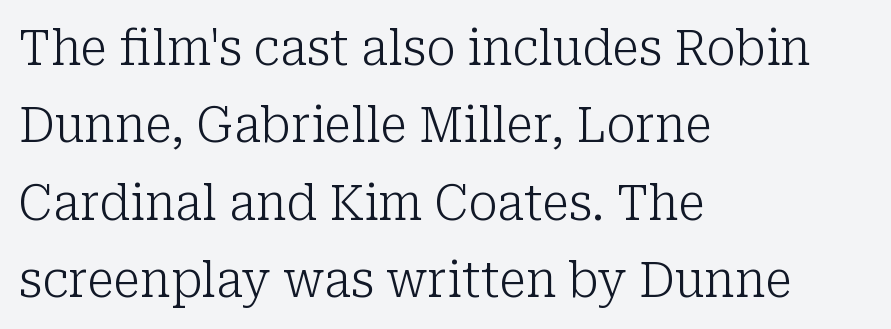
Reading down the block, your eye returns to a fixed left position each line. Note the varied advance widths — an 'i' is clearly narrower than an 'm'. The foot of each line stays bare and open. The line-height multiplier appears to be the usual default. Tall strokes in this sample are plumb rather than angled.
